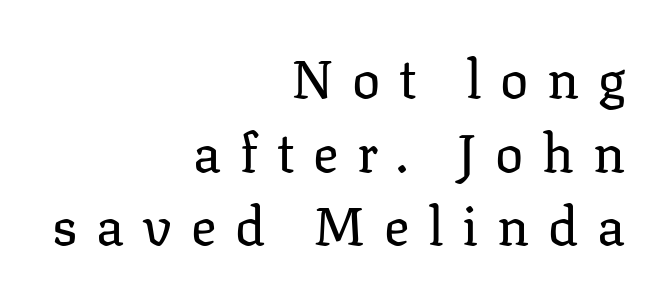
{"serif": "yes", "italic": "no", "bold": "no", "weight": "regular", "width": "normal", "stroke_contrast": "low", "x_height": "medium", "monospaced": "no", "underline": "no", "align": "right", "line_spacing": "normal", "line_spacing_ratio": 1.39, "letter_spacing": "wide", "letter_spacing_em": 0.35, "glyph_px": 53}
